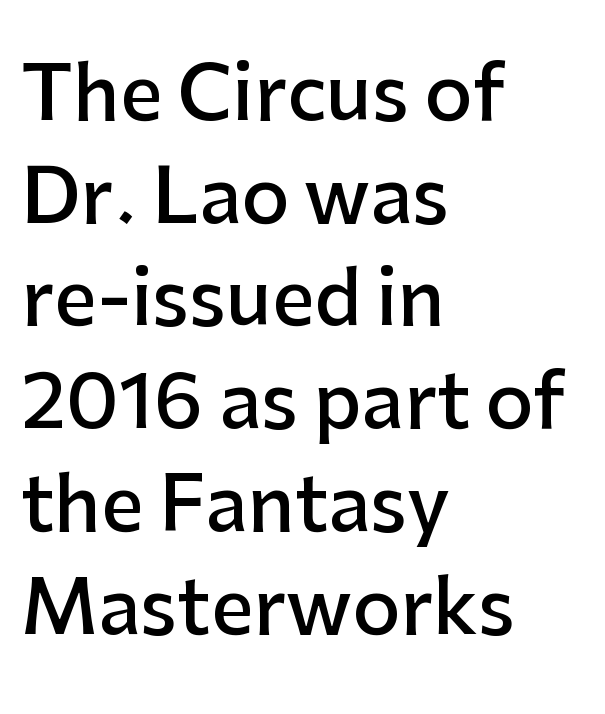
{"serif": "no", "italic": "no", "bold": "semi", "weight": "semibold", "width": "normal", "stroke_contrast": "low", "x_height": "medium", "monospaced": "no", "underline": "no", "align": "left", "line_spacing": "normal", "line_spacing_ratio": 1.37, "letter_spacing": "normal", "letter_spacing_em": 0.0, "glyph_px": 75}
